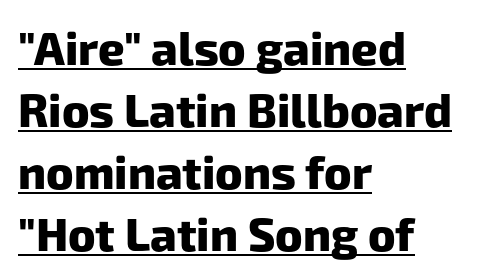
{"serif": "no", "bold": "yes", "weight": "heavy", "width": "normal", "stroke_contrast": "low", "x_height": "medium", "monospaced": "no", "underline": "yes", "align": "left", "line_spacing": "normal", "line_spacing_ratio": 1.35, "letter_spacing": "normal", "letter_spacing_em": 0.0, "glyph_px": 46}
